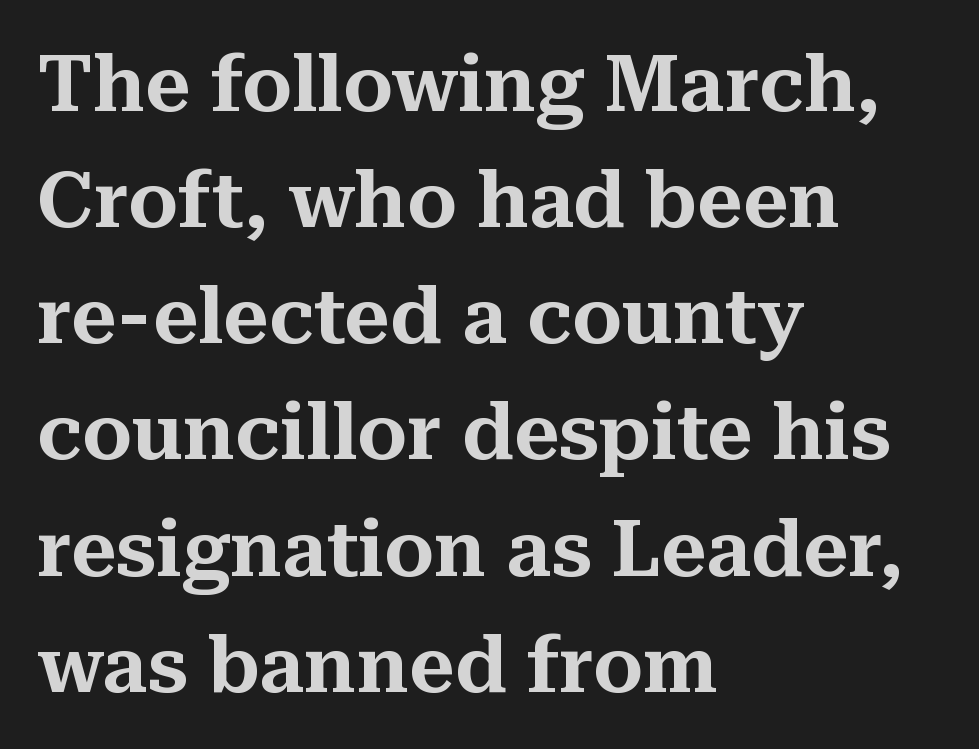
{"serif": "yes", "italic": "no", "width": "normal", "stroke_contrast": "medium", "x_height": "medium", "monospaced": "no", "underline": "no", "align": "left", "line_spacing": "normal", "line_spacing_ratio": 1.47, "letter_spacing": "normal", "letter_spacing_em": 0.0, "glyph_px": 79}
